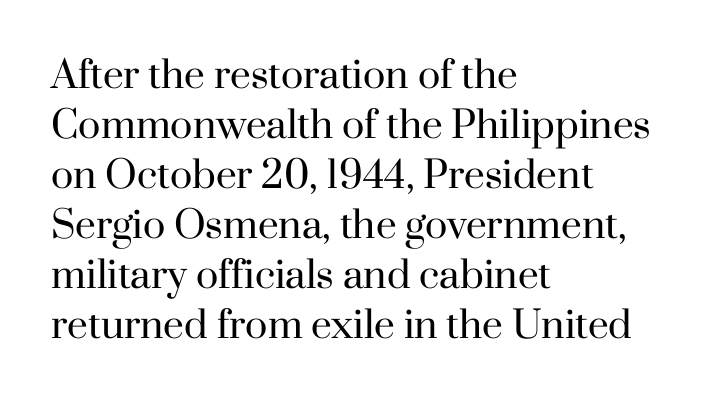
Q: Is the text bold? A: No.
Q: Is the text italic (slanted)? A: No, it is upright.
Q: Is the typeface a serif or a sans-serif typeface? A: Serif.
Q: Is the text underlined? A: No.
Q: How is the paragraph aligned? A: Left-aligned.
Q: Is the spacing between letters normal or unusually wide? A: Normal.
Q: Is the spacing between lines tight, normal or loose? A: Normal.
Q: Width (condensed, normal, or wide)? A: Normal.
Q: Stroke contrast? A: High.
Q: x-height? A: Small.
Q: Monospaced? A: No.
